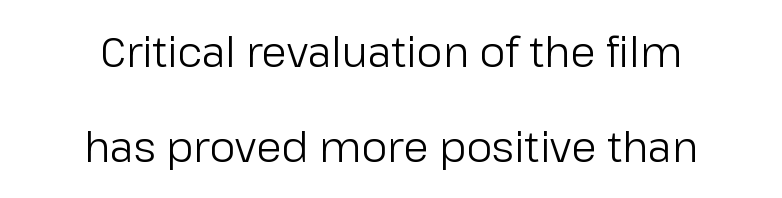
Look at the tracking — it's just the regular setting, nothing added. Do the characters align in a grid? No, the font is proportional. Honestly, the rows look like they've been pulled way apart. A bare baseline throughout the passage.
